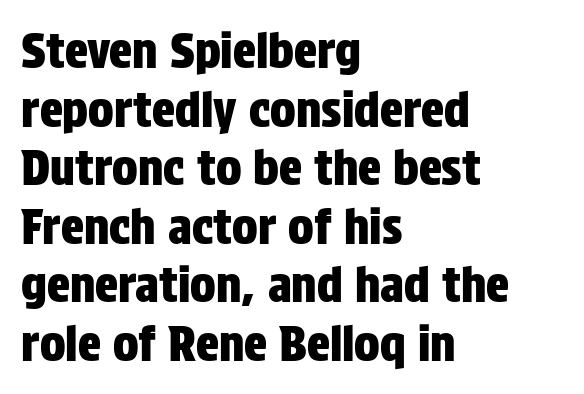
The image shows 48 px condensed sans-serif type, upright; set left-aligned, line spacing 1.22x, normal letter spacing, not underlined; low stroke contrast and a large x-height.
